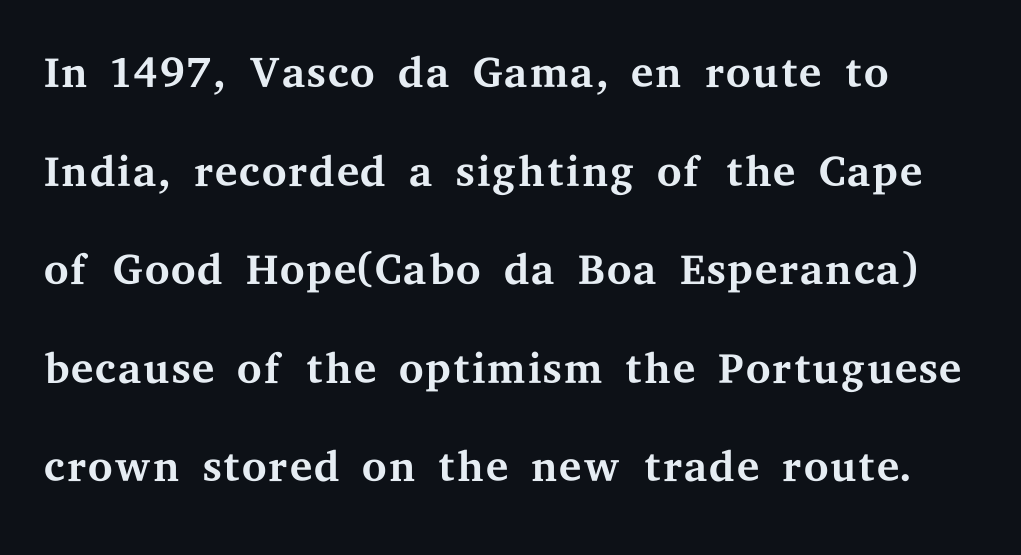
Q: Is the text bold? A: No.
Q: Is the text italic (slanted)? A: No, it is upright.
Q: Is the typeface a serif or a sans-serif typeface? A: Serif.
Q: Is the text underlined? A: No.
Q: Is the spacing between letters normal or unusually wide? A: Normal.
Q: Is the spacing between lines tight, normal or loose? A: Normal.
Q: Width (condensed, normal, or wide)? A: Wide.
Q: Stroke contrast? A: Medium.
Q: x-height? A: Medium.
Q: Monospaced? A: No.
